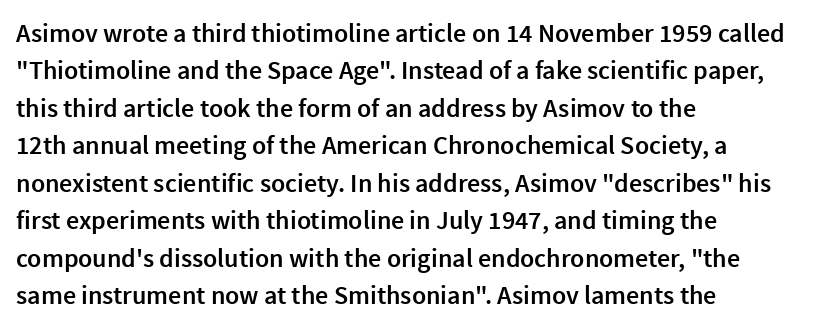
Q: Is the text bold? A: Semi-bold.
Q: Is the text italic (slanted)? A: No, it is upright.
Q: Is the text underlined? A: No.
Q: How is the paragraph aligned? A: Left-aligned.
Q: Is the spacing between letters normal or unusually wide? A: Normal.
Q: Is the spacing between lines tight, normal or loose? A: Normal.
